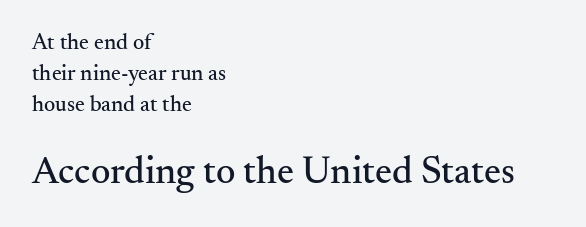
These lines keep a tight, regular rhythm from letter to letter. A student would call this left alignment; a typographer would say flush left, rag right. Any mark beneath the type? The region is blank. Each letter keeps its own natural width here, so spacing adapts to shape.
